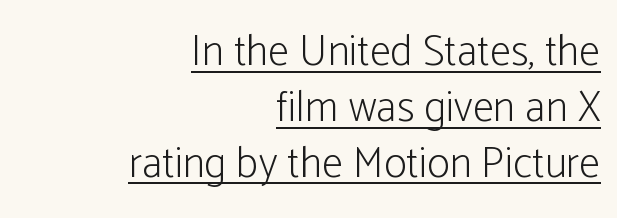
The image shows 43 px light, condensed sans-serif type, upright; set right-aligned, normal line spacing (1.3x), normal letter spacing, underlined; low stroke contrast and a medium x-height.
